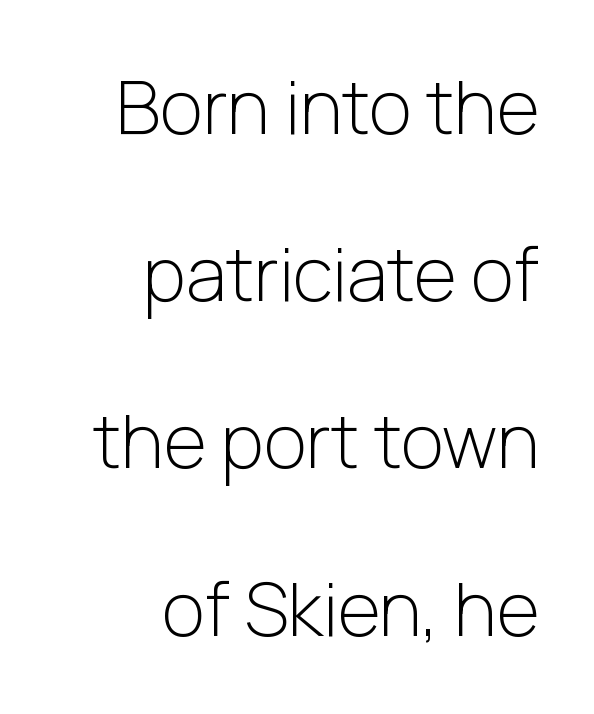
The image shows 74 px light sans-serif type, upright; set right-aligned, loose line spacing (2.26x), normal letter spacing, not underlined; low stroke contrast and a medium x-height.
